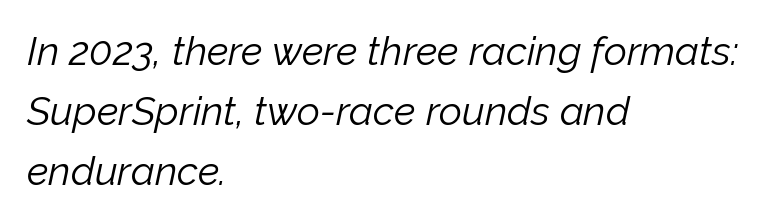
The image shows 40 px light type, italic (leaning right); set left-aligned, normal line spacing (1.5x), normal letter spacing, not underlined; low stroke contrast and a medium x-height.
